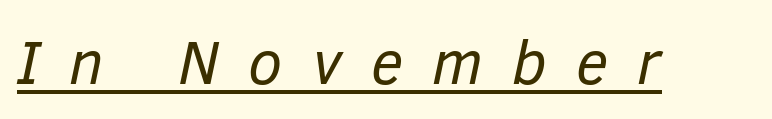
Proportional: the letters do not fall into vertical columns. Stem width sits at or under what a default text font uses. The typesetter has applied underlining to the passage shown. Yep, that's italic — everything's leaning. This sample uses expanded letter spacing, leaving extra air between glyphs.
